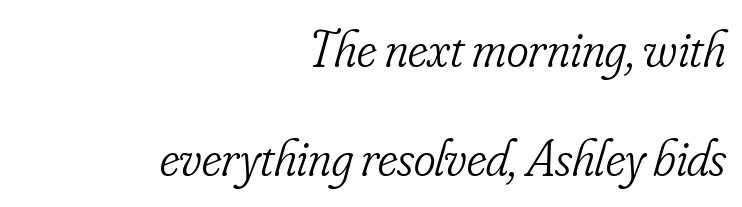
Q: Is the text bold? A: No.
Q: Is the text italic (slanted)? A: Yes, it leans right by about 16 degrees.
Q: Is the typeface a serif or a sans-serif typeface? A: Serif.
Q: Is the text underlined? A: No.
Q: How is the paragraph aligned? A: Right-aligned.
Q: Is the spacing between letters normal or unusually wide? A: Normal.
Q: Is the spacing between lines tight, normal or loose? A: Loose.
Q: Width (condensed, normal, or wide)? A: Condensed.
Q: Stroke contrast? A: Low.
Q: x-height? A: Small.
Q: Monospaced? A: No.
